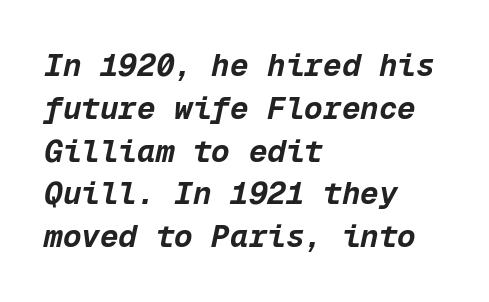
Q: Is the text bold? A: Yes.
Q: Is the text italic (slanted)? A: Yes, it leans right by about 12 degrees.
Q: Is the text underlined? A: No.
Q: How is the paragraph aligned? A: Left-aligned.
Q: Is the spacing between letters normal or unusually wide? A: Normal.
Q: Is the spacing between lines tight, normal or loose? A: Normal.
Q: Width (condensed, normal, or wide)? A: Normal.
Q: Stroke contrast? A: Low.
Q: x-height? A: Medium.
Q: Monospaced? A: Yes.
